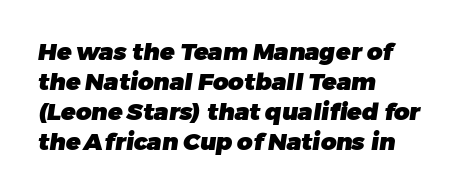
{"bold": "yes", "underline": "no", "align": "left", "line_spacing": "normal", "line_spacing_ratio": 1.25, "letter_spacing": "normal", "letter_spacing_em": 0.0, "glyph_px": 24}
